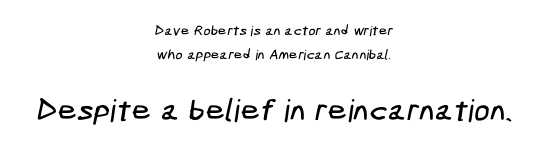
Q: Is the typeface a serif or a sans-serif typeface? A: Sans-serif.
Q: Is the text underlined? A: No.
Q: How is the paragraph aligned? A: Centered.
Q: Is the spacing between letters normal or unusually wide? A: Normal.
Q: Is the spacing between lines tight, normal or loose? A: Normal.
Q: Which block of text is set in a larger size, the first (top) or the second (bottom)? A: The second (bottom) one.
Q: Width (condensed, normal, or wide)? A: Condensed.
Q: Stroke contrast? A: Low.
Q: x-height? A: Medium.
